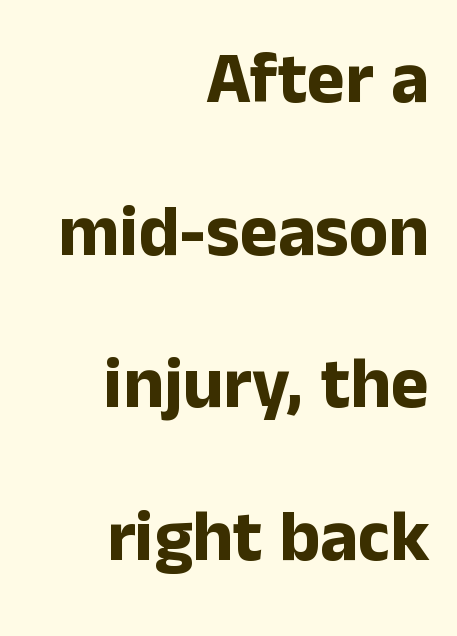
Q: Is the text bold? A: Yes.
Q: Is the text italic (slanted)? A: No, it is upright.
Q: Is the typeface a serif or a sans-serif typeface? A: Sans-serif.
Q: Is the text underlined? A: No.
Q: How is the paragraph aligned? A: Right-aligned.
Q: Is the spacing between letters normal or unusually wide? A: Normal.
Q: Is the spacing between lines tight, normal or loose? A: Loose.
Q: Width (condensed, normal, or wide)? A: Normal.
Q: Stroke contrast? A: Low.
Q: x-height? A: Medium.
Q: Monospaced? A: No.
